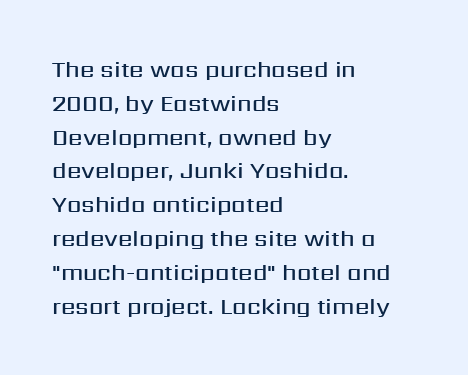
The image shows 23 px text type, upright; set left-aligned, normal line spacing (1.47x), normal letter spacing, not underlined.
